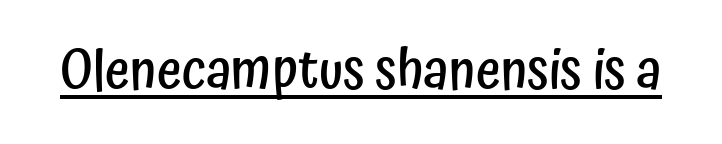
Q: Is the text bold? A: Semi-bold.
Q: Is the text italic (slanted)? A: No, it is upright.
Q: Is the typeface a serif or a sans-serif typeface? A: Sans-serif.
Q: Is the text underlined? A: Yes.
Q: Is the spacing between letters normal or unusually wide? A: Normal.
Q: Width (condensed, normal, or wide)? A: Condensed.
Q: Stroke contrast? A: Low.
Q: x-height? A: Medium.
Q: Monospaced? A: No.
